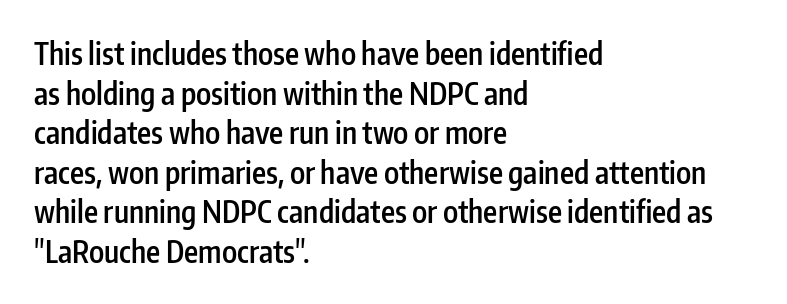
The face used here is proportionally spaced, like ordinary book or web type. If you drew a line through each stem, it would be perfectly vertical. The space beneath each line is pristine and unruled. Moderately thickened strokes mark this as semibold type. How would I describe the line gaps? Plain and ordinary. Regarding serifs, this sample does without them.
